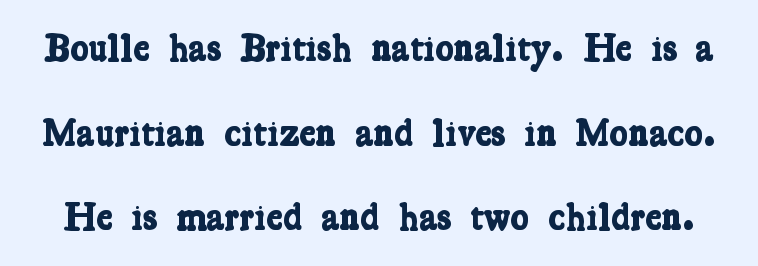
The image shows 39 px bold, condensed serif type; set loose line spacing (2.17x), normal letter spacing, not underlined; low stroke contrast and a medium x-height.
